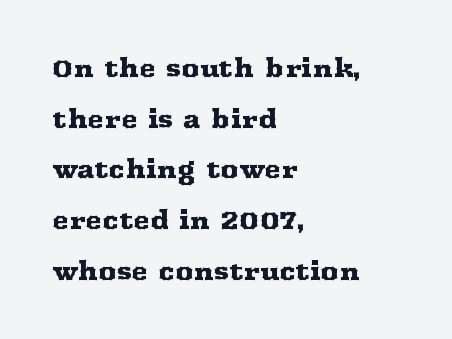
{"italic": "no", "underline": "no", "align": "left", "line_spacing": "loose", "line_spacing_ratio": 2.03, "letter_spacing": "normal", "letter_spacing_em": 0.0, "glyph_px": 25}
